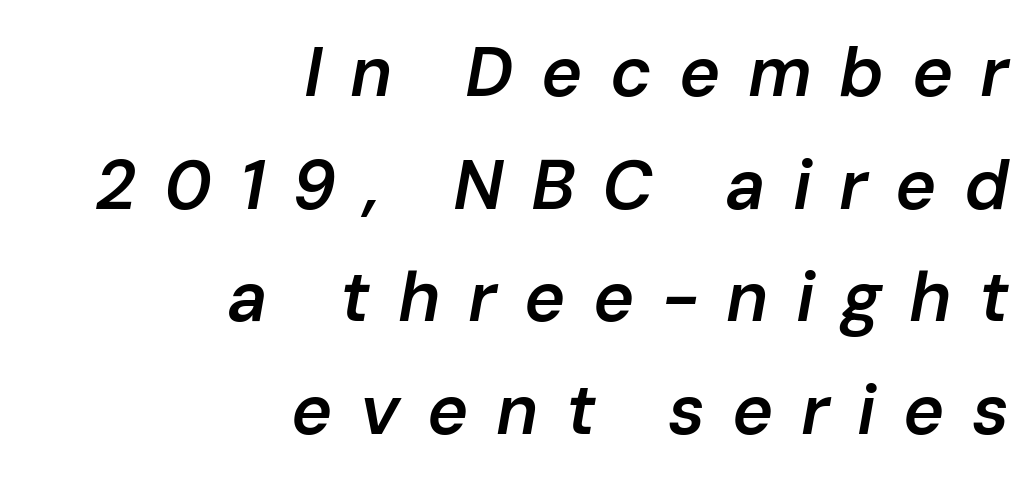
Q: Is the text bold? A: Semi-bold.
Q: Is the text italic (slanted)? A: Yes, it leans right by about 10 degrees.
Q: Is the text underlined? A: No.
Q: How is the paragraph aligned? A: Right-aligned.
Q: Is the spacing between letters normal or unusually wide? A: Unusually wide.
Q: Is the spacing between lines tight, normal or loose? A: Normal.
Q: Width (condensed, normal, or wide)? A: Normal.
Q: Stroke contrast? A: Low.
Q: x-height? A: Medium.
Q: Monospaced? A: No.
